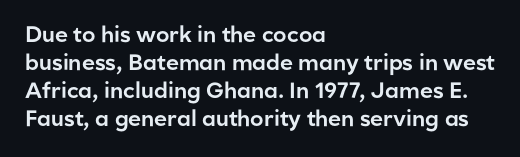
The image shows 22 px text type, upright; set left-aligned, normal line spacing (1.27x), normal letter spacing, not underlined.
